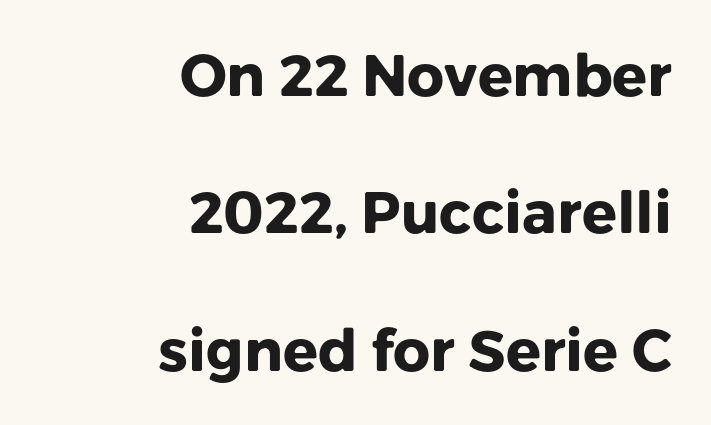
The image shows 58 px heavy sans-serif type, upright; set right-aligned, loose line spacing (2.37x), normal letter spacing, not underlined; low stroke contrast and a medium x-height.
